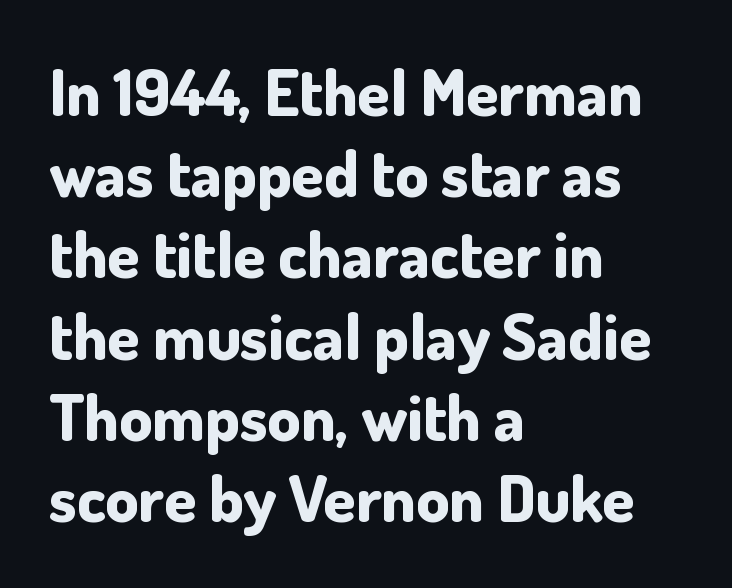
Compared with an ordinary text face, these strokes are far heavier — a full bold. Each letter keeps its own natural width here, so spacing adapts to shape. Line beginnings align vertically; line endings do not. Interline gaps are of average width in this sample. Each letter's strokes conclude bluntly, with no projecting serifs.
